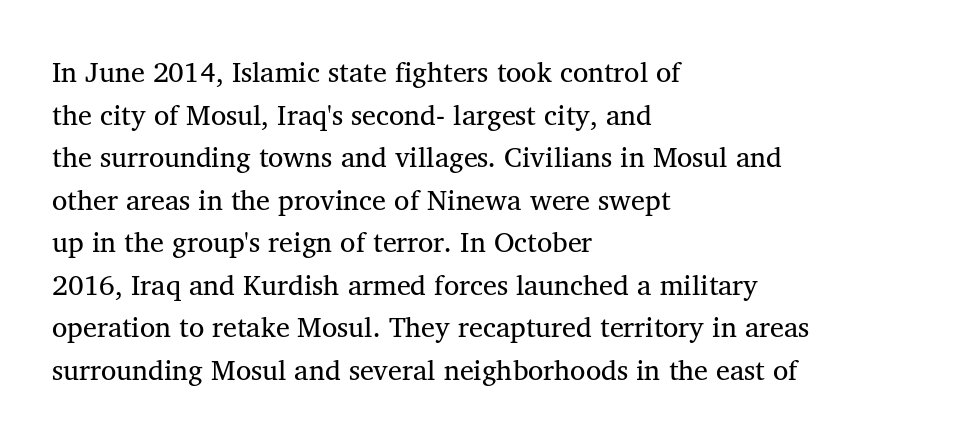
{"serif": "yes", "italic": "no", "bold": "no", "weight": "regular", "width": "normal", "stroke_contrast": "medium", "x_height": "medium", "monospaced": "no", "underline": "no", "align": "left", "line_spacing": "normal", "line_spacing_ratio": 1.52, "letter_spacing": "normal", "letter_spacing_em": 0.0, "glyph_px": 28}
